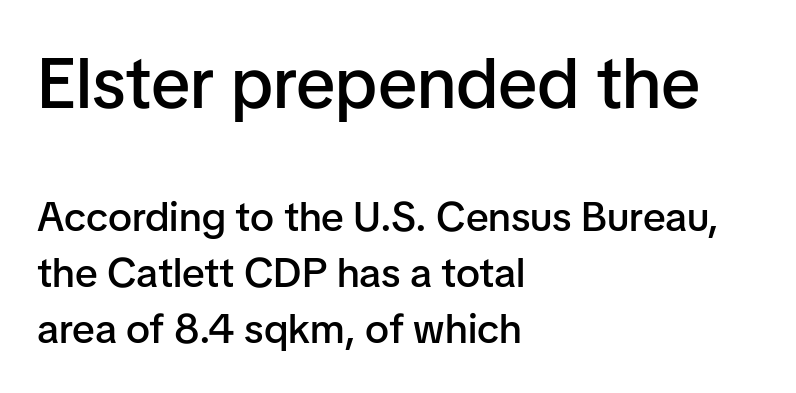
The image shows 71 px semibold sans-serif type, upright; set left-aligned, normal line spacing (1.36x), normal letter spacing, not underlined; the first (top) block is 1.73x larger; low stroke contrast and a medium x-height.
